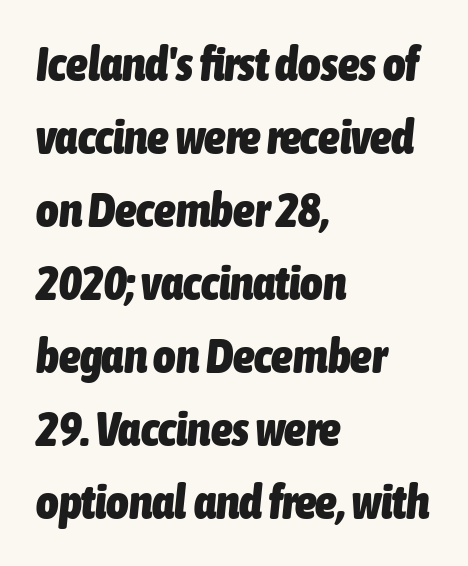
Q: Is the text bold? A: Yes.
Q: Is the text italic (slanted)? A: Yes, it leans right by about 6 degrees.
Q: Is the text underlined? A: No.
Q: How is the paragraph aligned? A: Left-aligned.
Q: Is the spacing between letters normal or unusually wide? A: Normal.
Q: Is the spacing between lines tight, normal or loose? A: Normal.
Q: Width (condensed, normal, or wide)? A: Condensed.
Q: Stroke contrast? A: Low.
Q: x-height? A: Medium.
Q: Monospaced? A: No.
